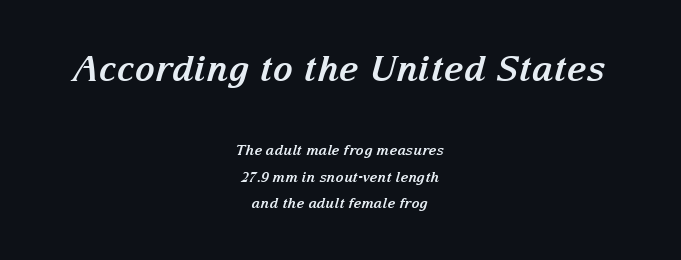
Check under the words: just untouched page. Compared with typical body copy, the letter spacing here is the same. Every character sits at an angle, as italics do. Heavy-handed strokes throughout: this text is bold. This rendering uses center alignment, leaving both contours irregular but symmetric.
